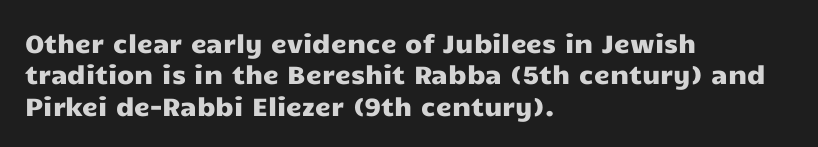
Q: Is the text italic (slanted)? A: No, it is upright.
Q: Is the text underlined? A: No.
Q: How is the paragraph aligned? A: Left-aligned.
Q: Is the spacing between letters normal or unusually wide? A: Normal.
Q: Is the spacing between lines tight, normal or loose? A: Normal.
